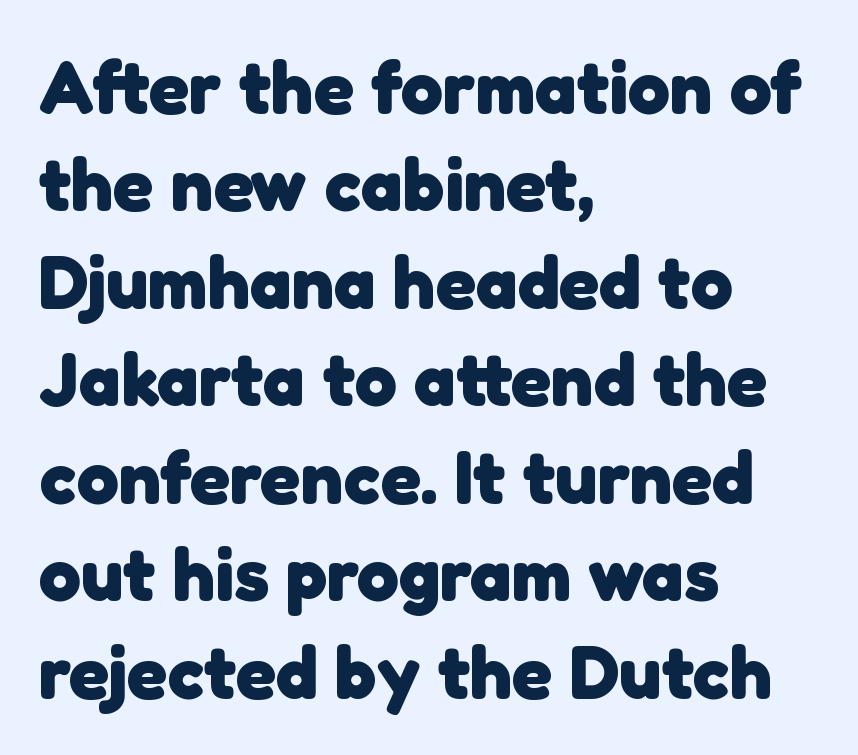
The image shows 75 px heavy sans-serif type; set left-aligned, normal line spacing (1.3x), normal letter spacing, not underlined; low stroke contrast and a medium x-height.
